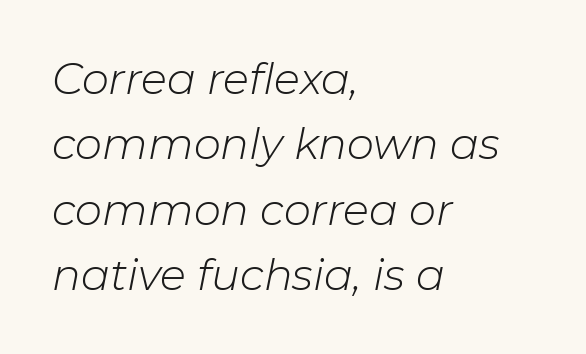
Has an underline been added? It has not. The glyphs look as if they've been sheared to an angle. Reading down the block, your eye returns to a fixed left position each line. Vertically, the passage feels balanced, rows spaced as you'd expect.
